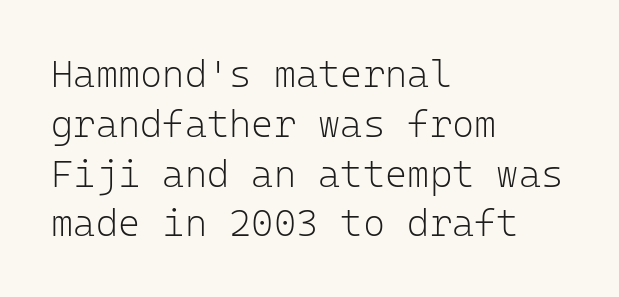
Q: Is the text bold? A: No.
Q: Is the text italic (slanted)? A: No, it is upright.
Q: Is the typeface a serif or a sans-serif typeface? A: Sans-serif.
Q: Is the text underlined? A: No.
Q: How is the paragraph aligned? A: Left-aligned.
Q: Is the spacing between letters normal or unusually wide? A: Normal.
Q: Is the spacing between lines tight, normal or loose? A: Normal.
Q: Width (condensed, normal, or wide)? A: Normal.
Q: Stroke contrast? A: Low.
Q: x-height? A: Medium.
Q: Monospaced? A: Yes.
